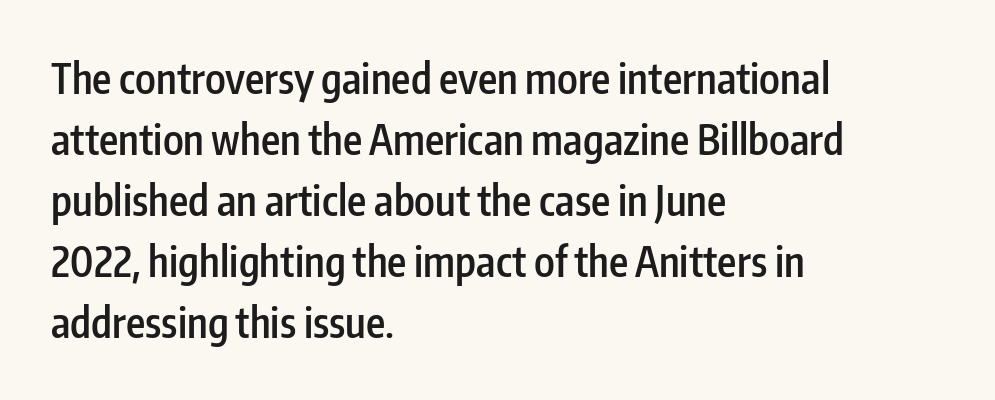
{"serif": "no", "italic": "no", "bold": "semi", "weight": "semibold", "width": "condensed", "stroke_contrast": "low", "x_height": "medium", "monospaced": "no", "underline": "no", "align": "left", "line_spacing": "normal", "line_spacing_ratio": 1.49, "letter_spacing": "normal", "letter_spacing_em": 0.0, "glyph_px": 41}
